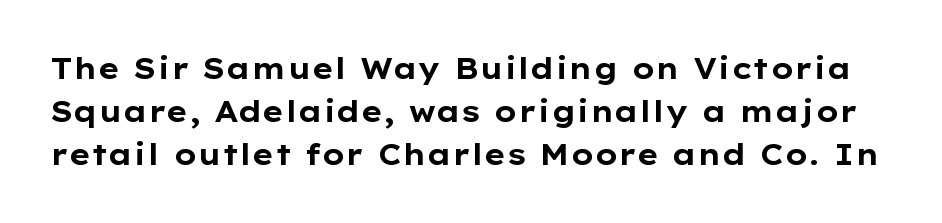
{"serif": "no", "italic": "no", "bold": "yes", "weight": "bold", "width": "wide", "stroke_contrast": "low", "x_height": "medium", "monospaced": "no", "underline": "no", "line_spacing": "normal", "line_spacing_ratio": 1.48, "letter_spacing": "normal", "letter_spacing_em": 0.0, "glyph_px": 29}
